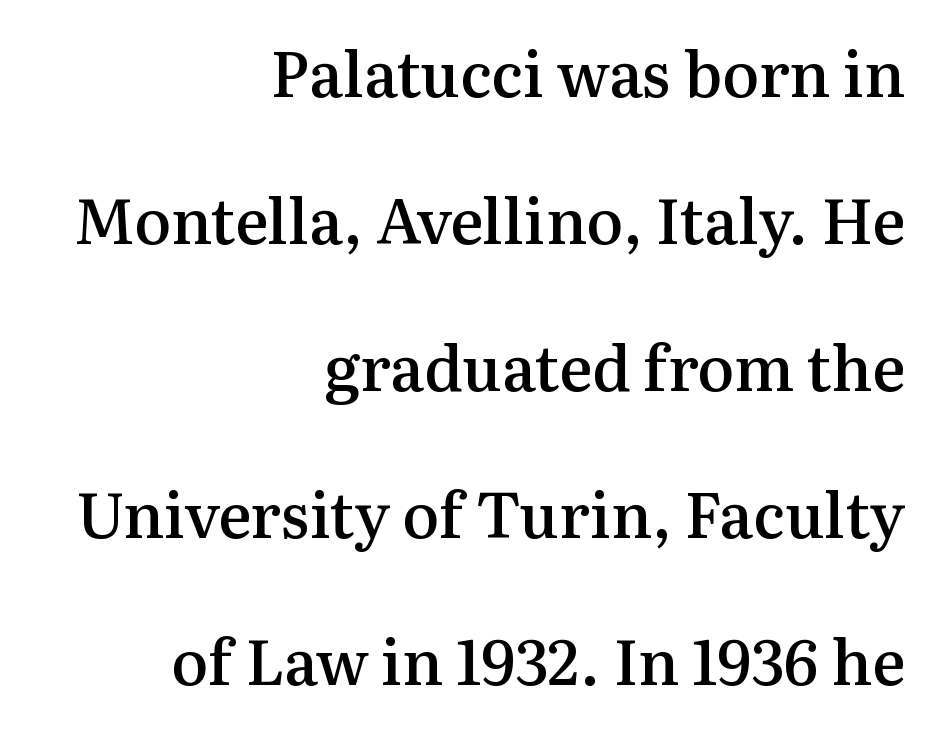
{"serif": "yes", "italic": "no", "bold": "semi", "weight": "semibold", "width": "normal", "stroke_contrast": "medium", "x_height": "medium", "monospaced": "no", "underline": "no", "align": "right", "line_spacing": "loose", "line_spacing_ratio": 2.37, "letter_spacing": "normal", "letter_spacing_em": 0.0, "glyph_px": 62}
